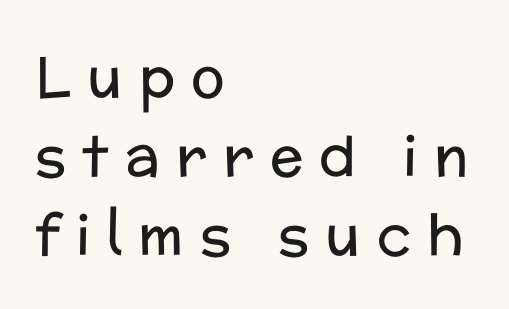
The image shows 56 px regular-weight sans-serif type, upright; set left-aligned, normal line spacing (1.41x), unusually wide letter spacing (+0.29 em), not underlined; low stroke contrast and a medium x-height.
